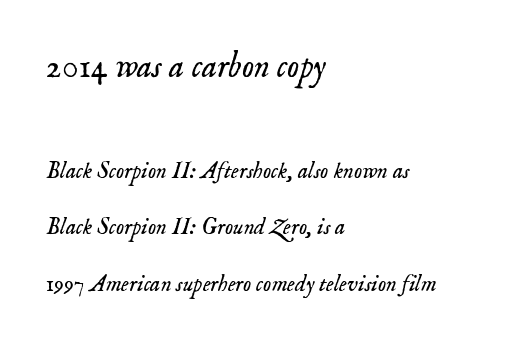
{"serif": "yes", "italic": "yes", "lean": "right", "slant_degrees": 18, "bold": "no", "weight": "light", "width": "normal", "stroke_contrast": "low", "x_height": "small", "monospaced": "no", "underline": "no", "align": "left", "line_spacing": "loose", "line_spacing_ratio": 2.46, "letter_spacing": "normal", "letter_spacing_em": 0.0, "larger_block": "first", "size_ratio": 1.48, "glyph_px": 34}
